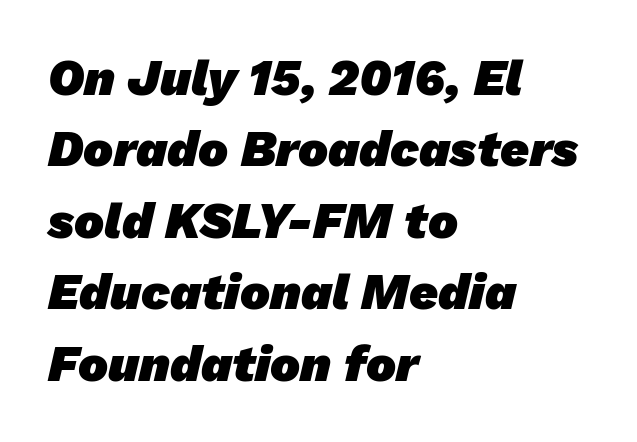
The image shows 50 px heavy sans-serif type; set left-aligned, normal line spacing (1.43x), normal letter spacing, not underlined; low stroke contrast and a medium x-height.
